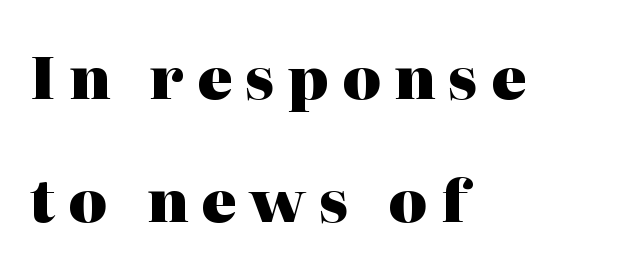
The image shows 58 px heavy serif type, upright; set left-aligned, loose line spacing (2.12x), unusually wide letter spacing (+0.23 em), not underlined; high stroke contrast and a medium x-height.
